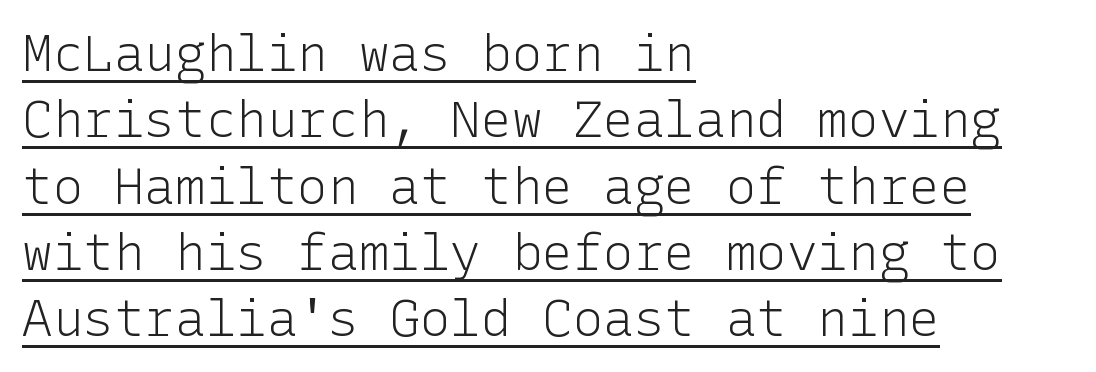
{"serif": "no", "italic": "no", "bold": "no", "weight": "light", "width": "normal", "stroke_contrast": "low", "x_height": "medium", "underline": "yes", "align": "left", "line_spacing": "normal", "line_spacing_ratio": 1.3, "letter_spacing": "normal", "letter_spacing_em": 0.0, "glyph_px": 51}
